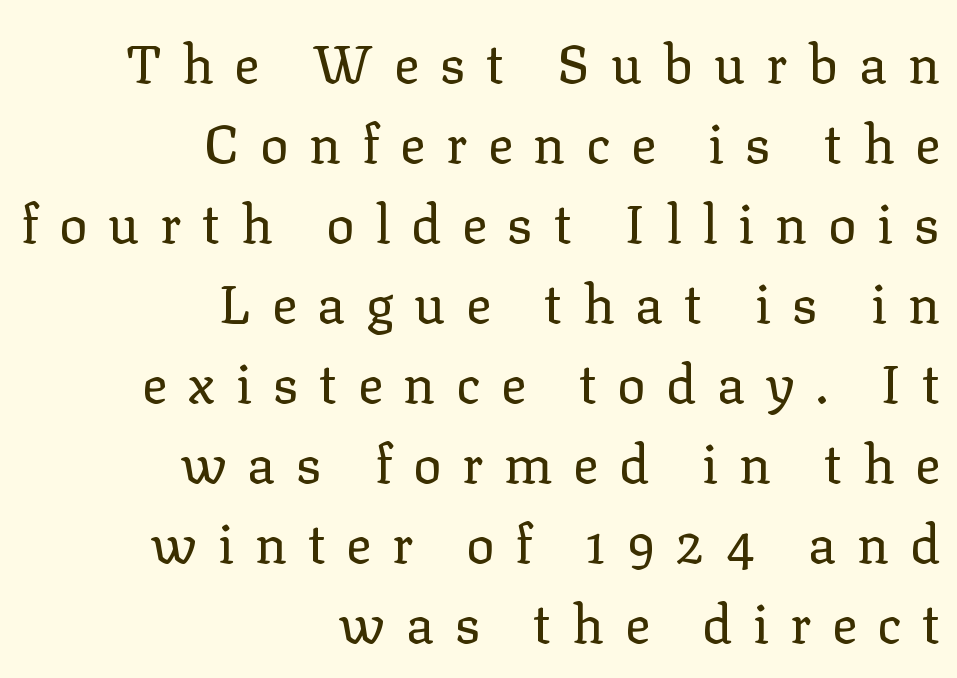
{"serif": "yes", "italic": "no", "bold": "no", "weight": "regular", "width": "normal", "stroke_contrast": "low", "x_height": "medium", "monospaced": "no", "underline": "no", "align": "right", "line_spacing": "normal", "line_spacing_ratio": 1.51, "letter_spacing": "wide", "letter_spacing_em": 0.39, "glyph_px": 53}
